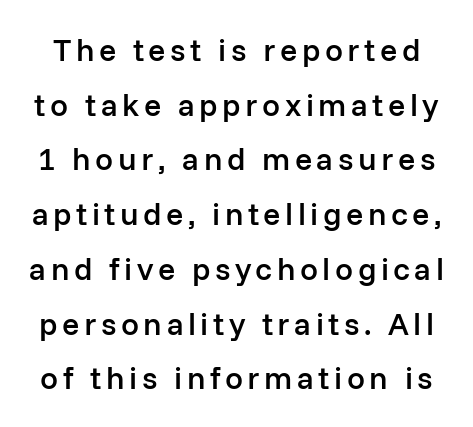
A typesetter would call this proportional, since set widths differ per character. I'd describe the lettering as semibold — firm but not a full bold. The rendering shows plain stroke endings on the letterforms — a sans-serif design. The letters stand upright; this is a roman face. The passage shown is not underscored anywhere.
